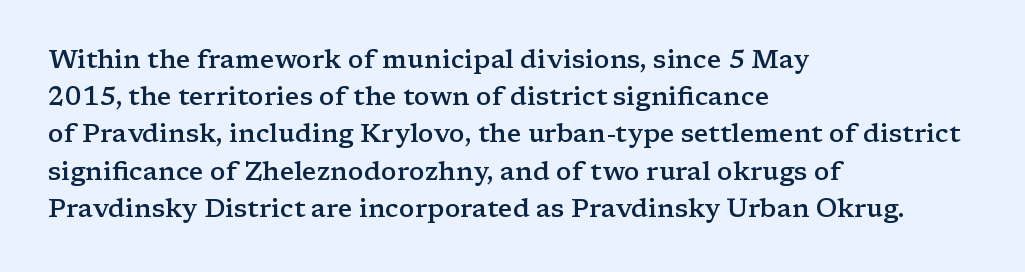
Q: Is the text bold? A: Semi-bold.
Q: Is the text italic (slanted)? A: No, it is upright.
Q: Is the text underlined? A: No.
Q: How is the paragraph aligned? A: Left-aligned.
Q: Is the spacing between letters normal or unusually wide? A: Normal.
Q: Is the spacing between lines tight, normal or loose? A: Normal.
